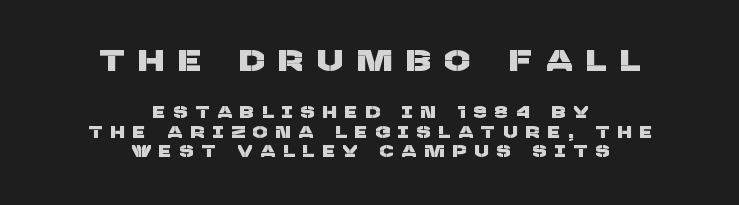
Regarding serifs, this sample does without them. Proportional: the letters do not fall into vertical columns. The passage shown is not underscored anywhere. Leftover space on each line is divided equally before and after the words. The passage shown has open, widely tracked lettering throughout. Size contrast runs from large at the top to small at the bottom.
